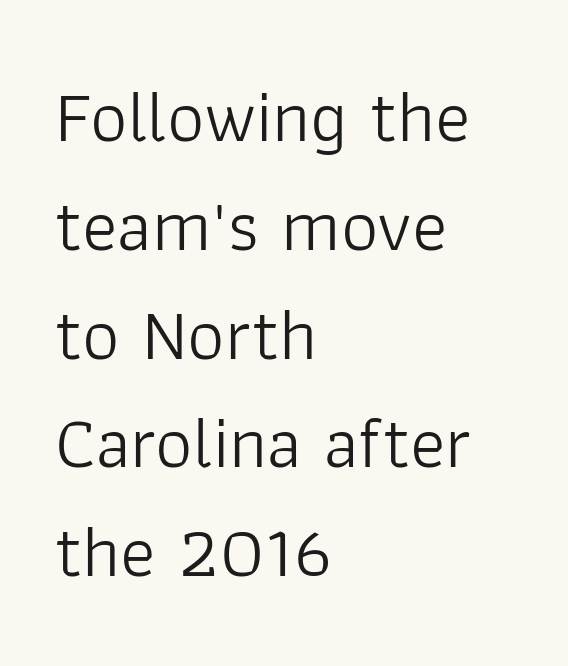
Q: Is the text bold? A: No.
Q: Is the text italic (slanted)? A: No, it is upright.
Q: Is the typeface a serif or a sans-serif typeface? A: Sans-serif.
Q: Is the text underlined? A: No.
Q: How is the paragraph aligned? A: Left-aligned.
Q: Is the spacing between letters normal or unusually wide? A: Normal.
Q: Is the spacing between lines tight, normal or loose? A: Normal.
Q: Width (condensed, normal, or wide)? A: Normal.
Q: Stroke contrast? A: Low.
Q: x-height? A: Medium.
Q: Monospaced? A: No.
